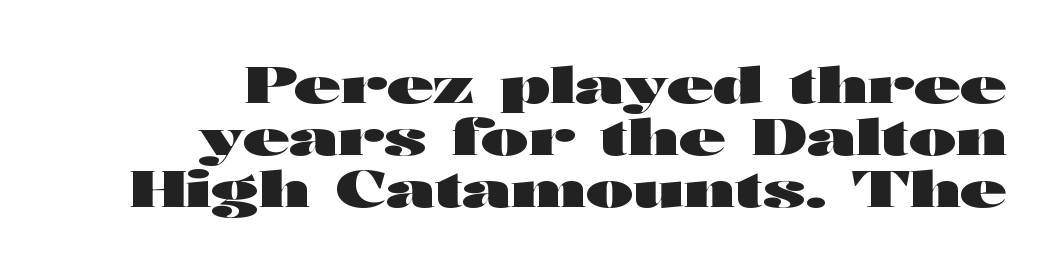
{"italic": "no", "bold": "yes", "weight": "heavy", "width": "wide", "stroke_contrast": "high", "x_height": "medium", "monospaced": "no", "underline": "no", "align": "right", "line_spacing": "tight", "line_spacing_ratio": 1.02, "letter_spacing": "normal", "letter_spacing_em": 0.0, "glyph_px": 51}
